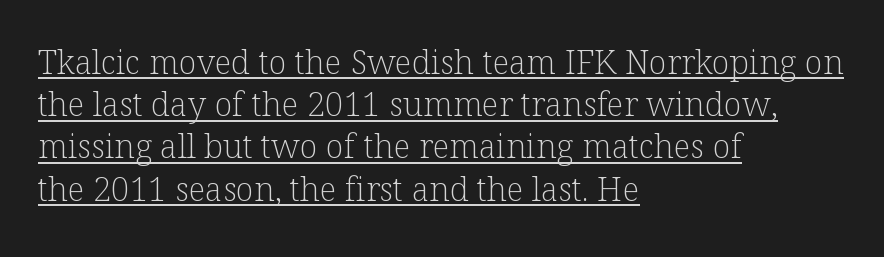
Q: Is the text bold? A: No.
Q: Is the text italic (slanted)? A: No, it is upright.
Q: Is the typeface a serif or a sans-serif typeface? A: Serif.
Q: Is the text underlined? A: Yes.
Q: How is the paragraph aligned? A: Left-aligned.
Q: Is the spacing between letters normal or unusually wide? A: Normal.
Q: Is the spacing between lines tight, normal or loose? A: Normal.
Q: Width (condensed, normal, or wide)? A: Normal.
Q: Stroke contrast? A: Low.
Q: x-height? A: Medium.
Q: Monospaced? A: No.
